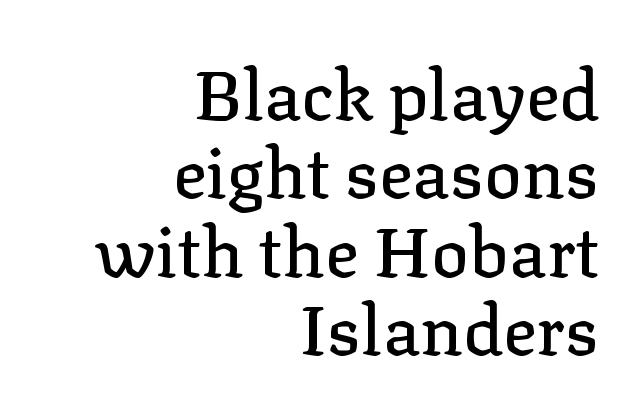
Q: Is the text italic (slanted)? A: No, it is upright.
Q: Is the typeface a serif or a sans-serif typeface? A: Serif.
Q: Is the text underlined? A: No.
Q: How is the paragraph aligned? A: Right-aligned.
Q: Is the spacing between letters normal or unusually wide? A: Normal.
Q: Is the spacing between lines tight, normal or loose? A: Tight.
Q: Width (condensed, normal, or wide)? A: Normal.
Q: Stroke contrast? A: Low.
Q: x-height? A: Medium.
Q: Monospaced? A: No.
